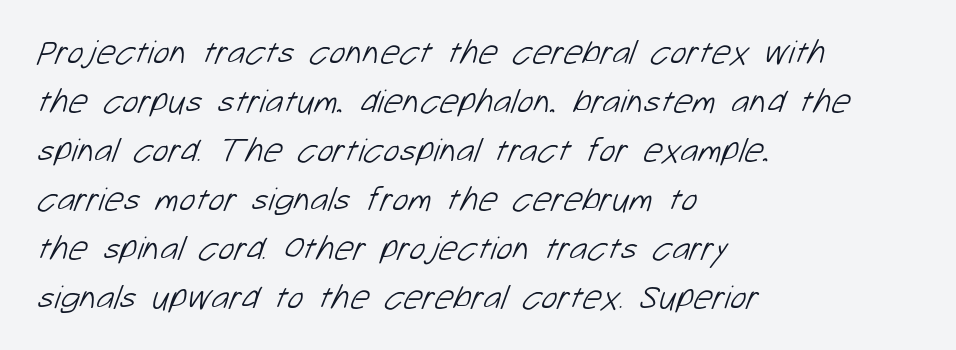
{"serif": "no", "bold": "no", "weight": "light", "width": "normal", "stroke_contrast": "low", "x_height": "medium", "monospaced": "no", "underline": "no", "align": "left", "line_spacing": "normal", "line_spacing_ratio": 1.44, "letter_spacing": "normal", "letter_spacing_em": 0.0, "glyph_px": 34}
